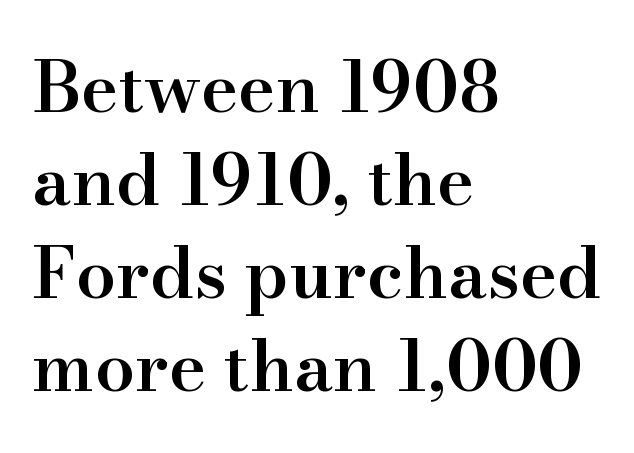
{"serif": "yes", "italic": "no", "bold": "semi", "weight": "semibold", "width": "normal", "stroke_contrast": "high", "x_height": "small", "monospaced": "no", "underline": "no", "align": "left", "line_spacing": "normal", "line_spacing_ratio": 1.31, "letter_spacing": "normal", "letter_spacing_em": 0.0, "glyph_px": 71}
